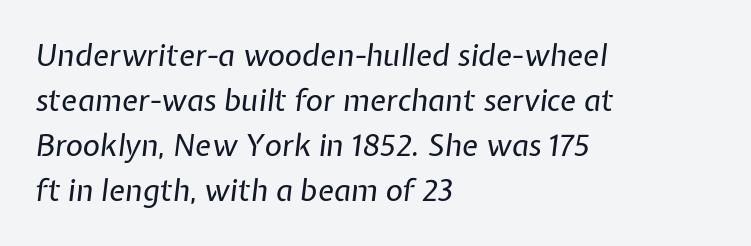
Q: Is the text bold? A: No.
Q: Is the text italic (slanted)? A: Yes, it leans right by about 7 degrees.
Q: Is the text underlined? A: No.
Q: How is the paragraph aligned? A: Left-aligned.
Q: Is the spacing between letters normal or unusually wide? A: Normal.
Q: Is the spacing between lines tight, normal or loose? A: Normal.
Q: Width (condensed, normal, or wide)? A: Normal.
Q: Stroke contrast? A: Low.
Q: x-height? A: Medium.
Q: Monospaced? A: No.
